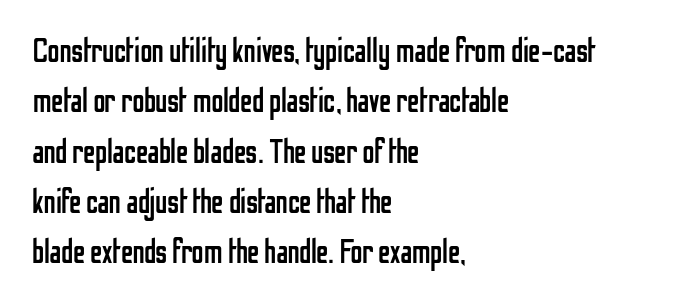
{"serif": "no", "italic": "no", "bold": "no", "weight": "regular", "width": "condensed", "stroke_contrast": "low", "x_height": "medium", "monospaced": "no", "underline": "no", "align": "left", "line_spacing": "normal", "line_spacing_ratio": 1.48, "letter_spacing": "normal", "letter_spacing_em": 0.0, "glyph_px": 34}
